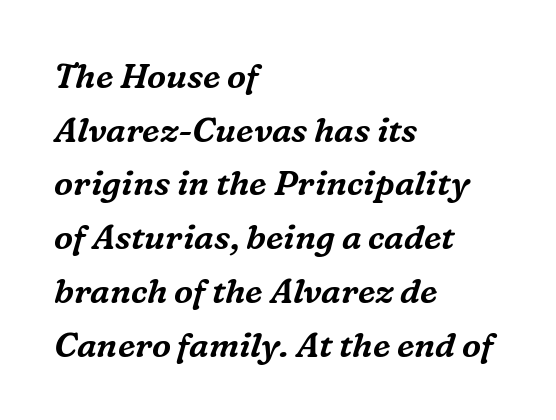
The gaps between neighbouring characters are ordinary and unremarkable. The typeface chosen for these lines features serifs. A typesetter would call this proportional, since set widths differ per character. The typography opts for an oblique posture over an upright one.
